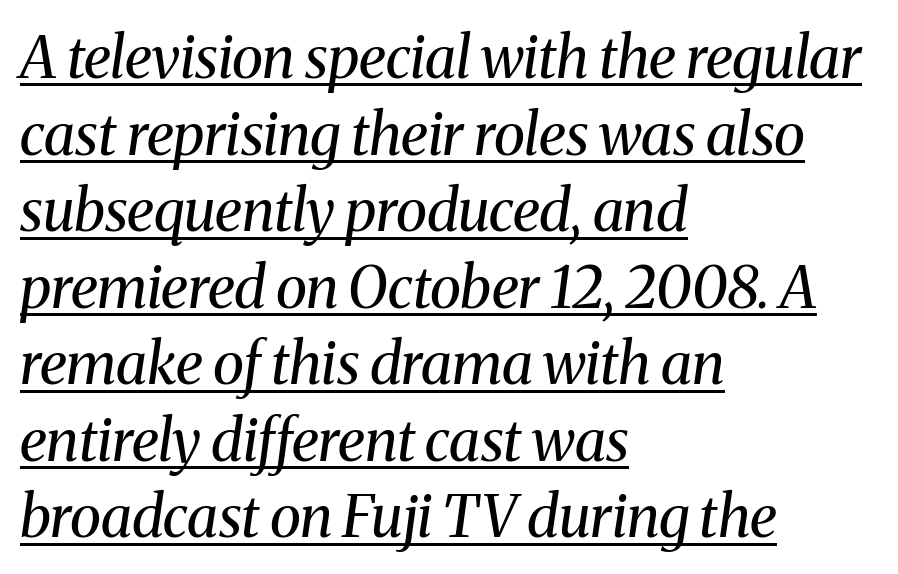
Q: Is the text bold? A: No.
Q: Is the text italic (slanted)? A: Yes, it leans right by about 8 degrees.
Q: Is the typeface a serif or a sans-serif typeface? A: Serif.
Q: Is the text underlined? A: Yes.
Q: How is the paragraph aligned? A: Left-aligned.
Q: Is the spacing between letters normal or unusually wide? A: Normal.
Q: Is the spacing between lines tight, normal or loose? A: Normal.
Q: Width (condensed, normal, or wide)? A: Normal.
Q: Stroke contrast? A: Medium.
Q: x-height? A: Medium.
Q: Monospaced? A: No.
